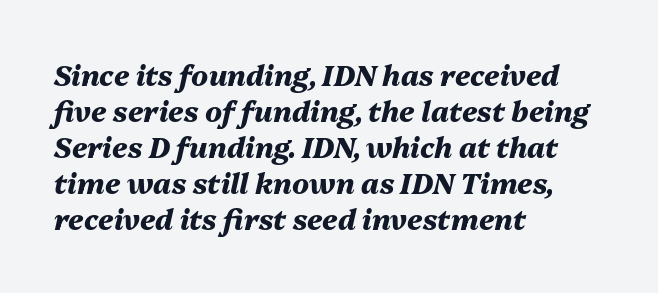
{"italic": "yes", "lean": "right", "slant_degrees": 13, "bold": "yes", "weight": "heavy", "width": "normal", "stroke_contrast": "medium", "x_height": "medium", "monospaced": "no", "underline": "no", "align": "left", "line_spacing": "normal", "line_spacing_ratio": 1.29, "letter_spacing": "normal", "letter_spacing_em": 0.0, "glyph_px": 28}
